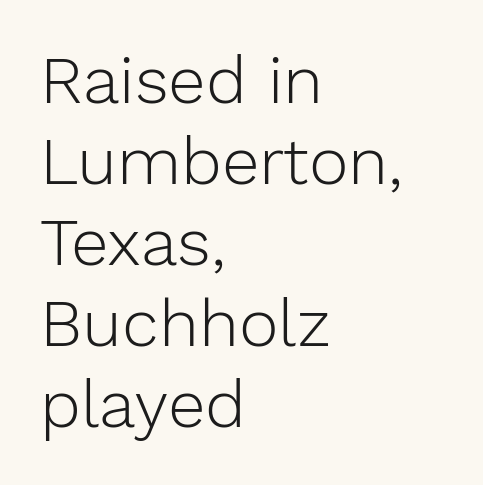
Think of a printed novel: that variable character pitch is what you see here. Weight: not bold — regular or lighter. This sample is left-justified, so line endings fall wherever the words run out. Unlike italic type, these characters show no tilt at all. The tracking reads as untouched default to a designer's eye. What kind of face is this? One without serifs — a sans.
